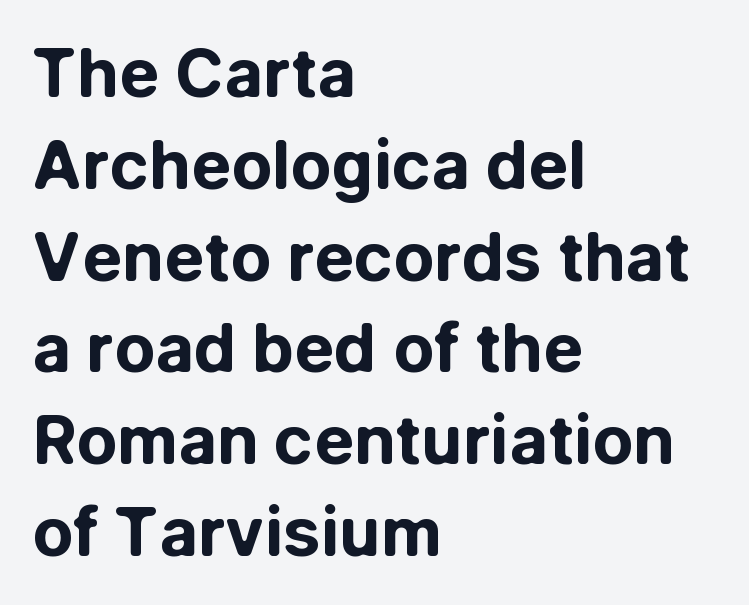
The rows are spaced the way most documents space them. This sample uses a sans-serif face. Nobody drew a line under any word here. A typesetter would call this zero additional tracking. Weight: bold.
